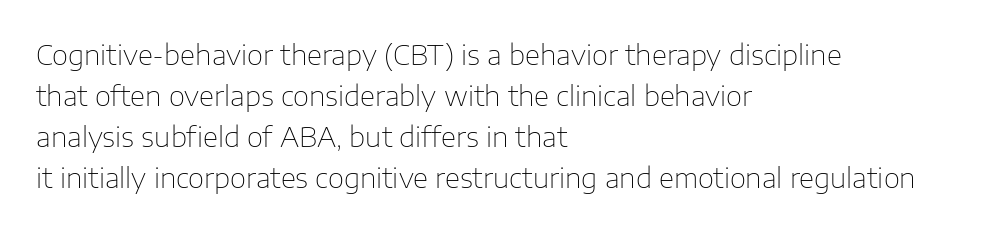
Q: Is the text bold? A: No.
Q: Is the text italic (slanted)? A: No, it is upright.
Q: Is the typeface a serif or a sans-serif typeface? A: Sans-serif.
Q: Is the text underlined? A: No.
Q: How is the paragraph aligned? A: Left-aligned.
Q: Is the spacing between letters normal or unusually wide? A: Normal.
Q: Is the spacing between lines tight, normal or loose? A: Normal.
Q: Width (condensed, normal, or wide)? A: Normal.
Q: Stroke contrast? A: Low.
Q: x-height? A: Medium.
Q: Monospaced? A: No.
